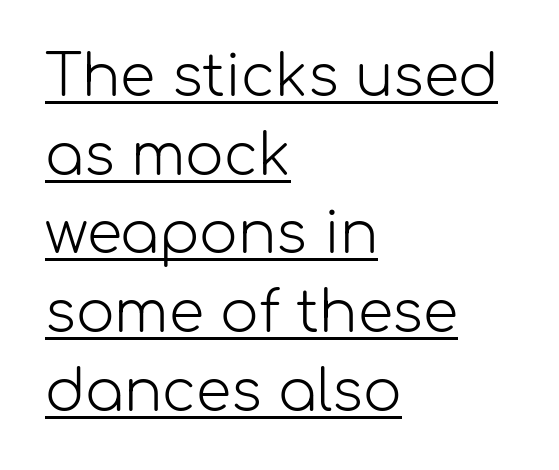
The image shows 57 px light sans-serif type, upright; set left-aligned, normal line spacing (1.38x), normal letter spacing, underlined; low stroke contrast and a medium x-height.
